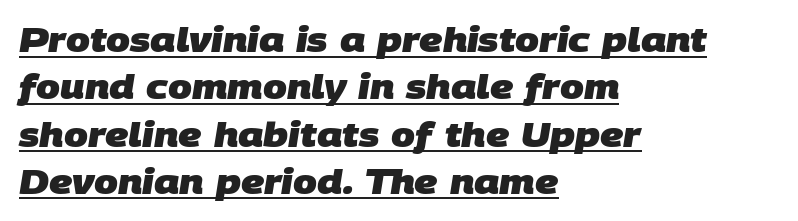
{"serif": "no", "bold": "yes", "weight": "heavy", "width": "normal", "stroke_contrast": "low", "x_height": "large", "monospaced": "no", "underline": "yes", "align": "left", "line_spacing": "normal", "line_spacing_ratio": 1.39, "letter_spacing": "normal", "letter_spacing_em": 0.0, "glyph_px": 34}
